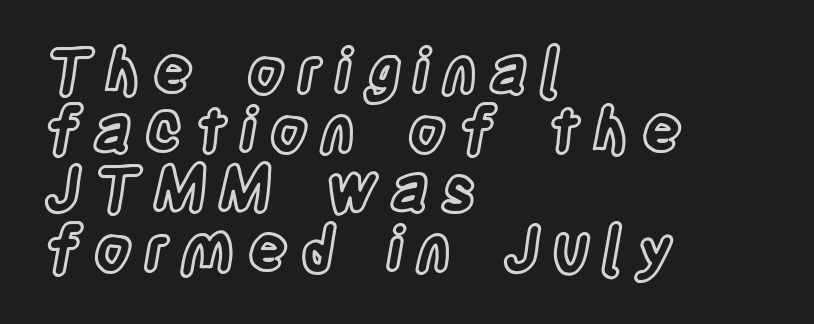
{"width": "condensed", "x_height": "large", "monospaced": "no", "underline": "no", "align": "left", "line_spacing": "tight", "line_spacing_ratio": 0.97, "letter_spacing": "wide", "letter_spacing_em": 0.21, "glyph_px": 61}
